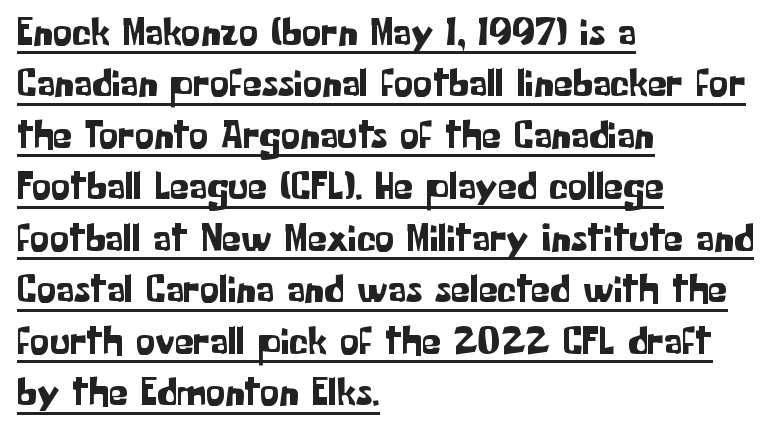
{"serif": "no", "italic": "no", "width": "normal", "stroke_contrast": "low", "x_height": "medium", "monospaced": "no", "underline": "yes", "align": "left", "line_spacing": "normal", "line_spacing_ratio": 1.32, "letter_spacing": "normal", "letter_spacing_em": 0.0, "glyph_px": 39}
